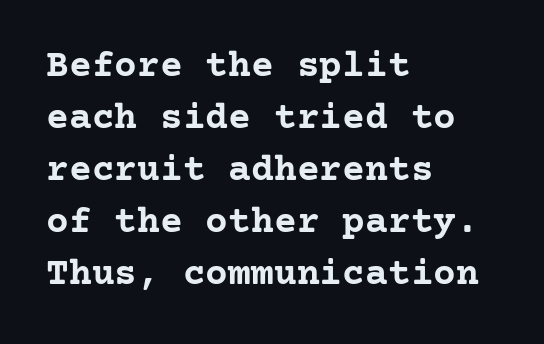
{"serif": "yes", "italic": "no", "bold": "yes", "weight": "semibold", "width": "normal", "stroke_contrast": "low", "x_height": "medium", "underline": "no", "align": "left", "line_spacing": "normal", "line_spacing_ratio": 1.37, "letter_spacing": "normal", "letter_spacing_em": 0.0, "glyph_px": 38}
